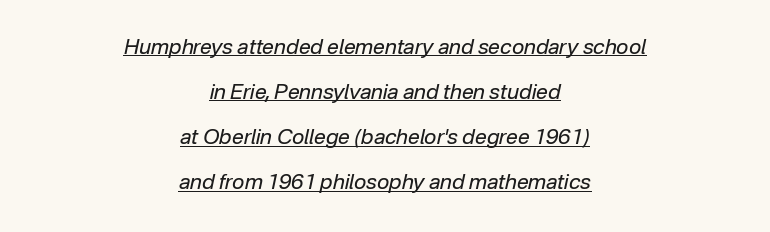
Q: Is the text bold? A: No.
Q: Is the text italic (slanted)? A: Yes, it leans right by about 12 degrees.
Q: Is the text underlined? A: Yes.
Q: How is the paragraph aligned? A: Centered.
Q: Is the spacing between letters normal or unusually wide? A: Normal.
Q: Is the spacing between lines tight, normal or loose? A: Loose.
